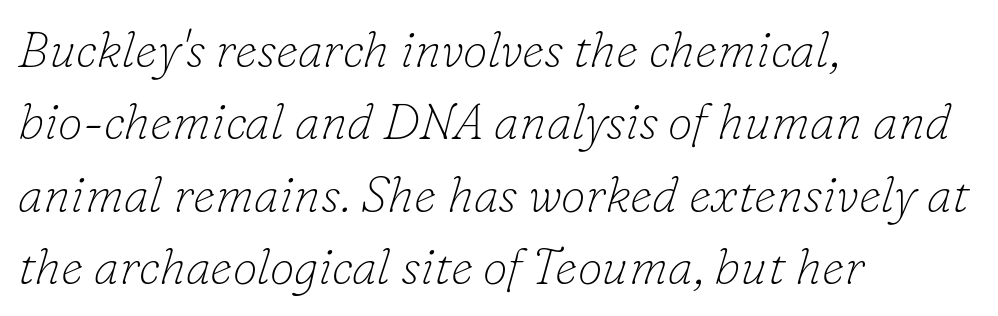
Typeset ragged right — the left edge is the straight one. The type is set solid horizontally, with unmodified tracking. The specimen reads as italic at a glance. Here the designer chose a conventional face with non-uniform glyph widths.
